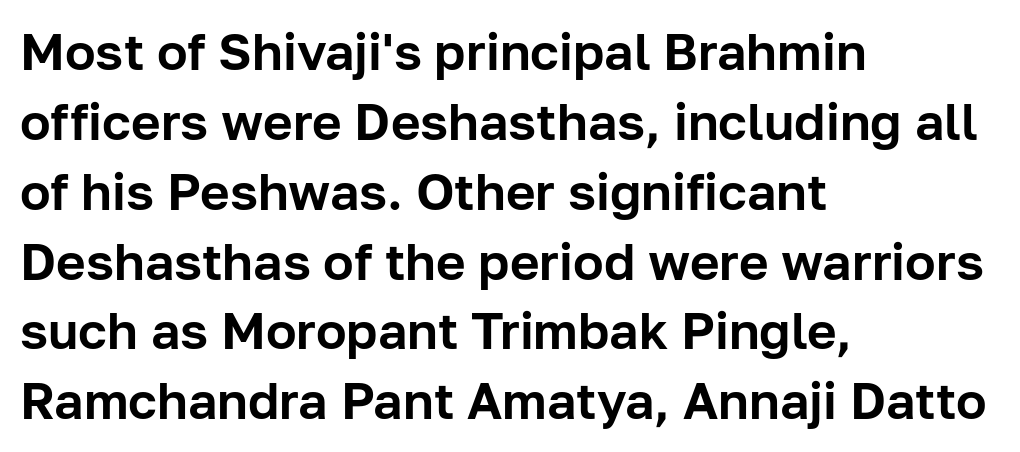
Q: Is the text italic (slanted)? A: No, it is upright.
Q: Is the typeface a serif or a sans-serif typeface? A: Sans-serif.
Q: Is the text underlined? A: No.
Q: How is the paragraph aligned? A: Left-aligned.
Q: Is the spacing between letters normal or unusually wide? A: Normal.
Q: Is the spacing between lines tight, normal or loose? A: Normal.
Q: Width (condensed, normal, or wide)? A: Normal.
Q: Stroke contrast? A: Low.
Q: x-height? A: Medium.
Q: Monospaced? A: No.
